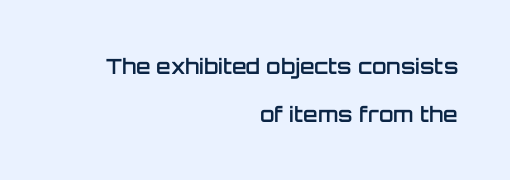
Weight check: semibold — heavier than regular, not quite bold. Leftover space on each line is placed entirely before the opening word. The zone under the glyphs is completely vacant. Observe the ordinary spacing: letters are neighbours, not strangers. Characters remain perfectly vertical along every line.
